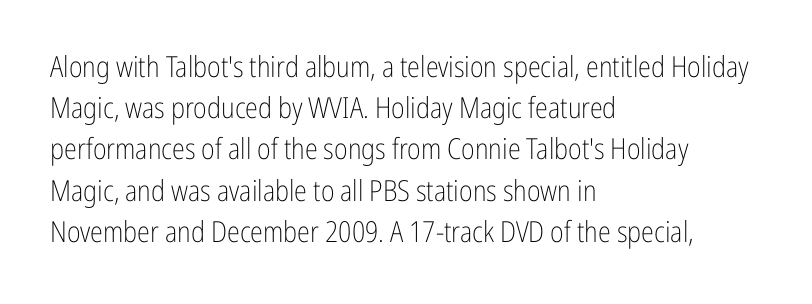
The image shows 29 px light, condensed sans-serif type, upright; set left-aligned, normal line spacing (1.42x), normal letter spacing, not underlined; low stroke contrast and a medium x-height.
